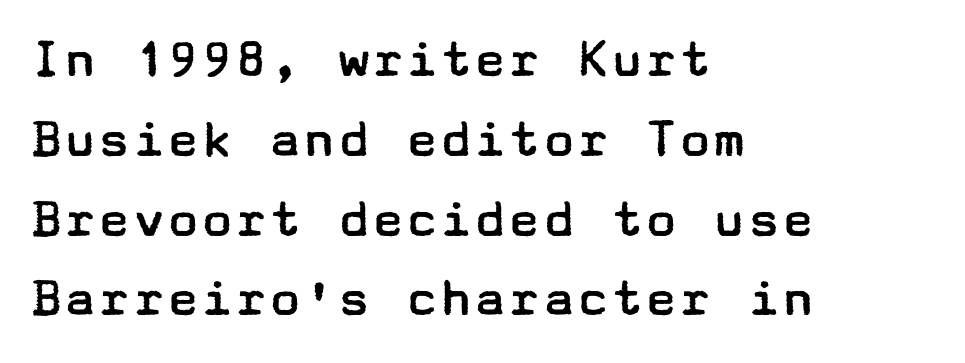
The image shows 57 px regular-weight, wide sans-serif type, upright; set left-aligned, normal line spacing (1.4x), normal letter spacing, not underlined; low stroke contrast and a medium x-height.
